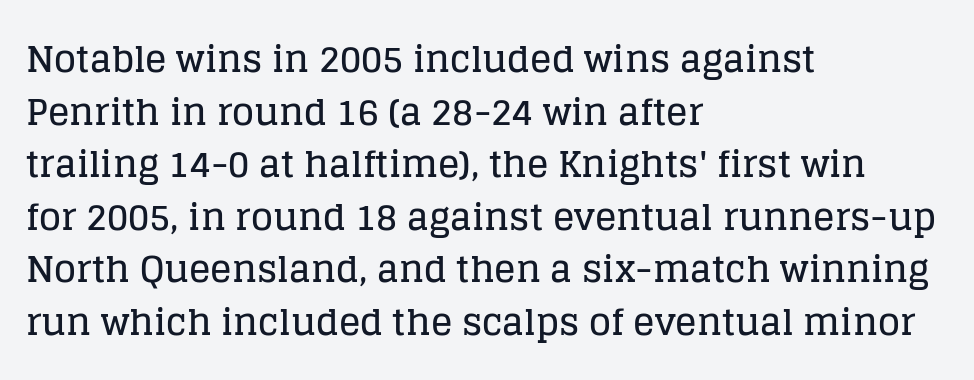
{"serif": "yes", "italic": "no", "width": "normal", "stroke_contrast": "low", "x_height": "large", "monospaced": "no", "underline": "no", "align": "left", "line_spacing": "normal", "line_spacing_ratio": 1.46, "letter_spacing": "normal", "letter_spacing_em": 0.0, "glyph_px": 36}
